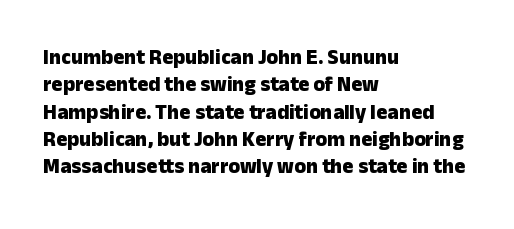
The rendering anchors every line to the left-hand side. This is the regular roman posture of the typeface. A normal amount of white space separates one row of letters from the next. The face used here is rendered with its standard letterfit. A clean baseline with only descenders dipping below it. The sample has been set heavy, in full bold.
